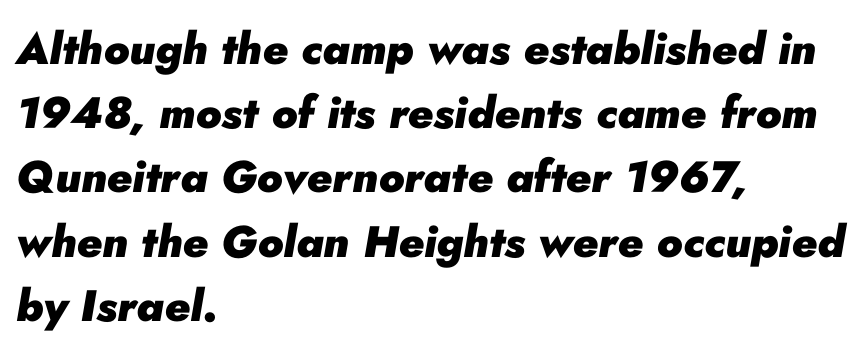
Q: Is the text bold? A: Yes.
Q: Is the text italic (slanted)? A: Yes, it leans right by about 10 degrees.
Q: Is the text underlined? A: No.
Q: How is the paragraph aligned? A: Left-aligned.
Q: Is the spacing between letters normal or unusually wide? A: Normal.
Q: Is the spacing between lines tight, normal or loose? A: Normal.
Q: Width (condensed, normal, or wide)? A: Normal.
Q: Stroke contrast? A: Low.
Q: x-height? A: Small.
Q: Monospaced? A: No.
